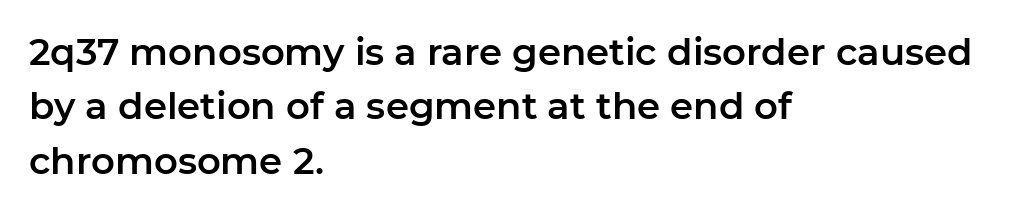
{"serif": "no", "italic": "no", "width": "normal", "stroke_contrast": "low", "x_height": "medium", "monospaced": "no", "underline": "no", "align": "left", "line_spacing": "normal", "line_spacing_ratio": 1.47, "letter_spacing": "normal", "letter_spacing_em": 0.0, "glyph_px": 37}
